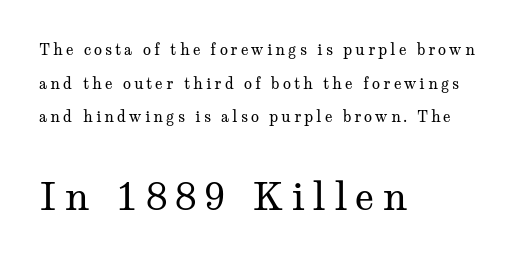
{"serif": "yes", "italic": "no", "bold": "no", "weight": "regular", "width": "wide", "stroke_contrast": "medium", "x_height": "medium", "monospaced": "no", "underline": "no", "align": "left", "line_spacing": "loose", "line_spacing_ratio": 2.25, "letter_spacing": "wide", "letter_spacing_em": 0.2, "larger_block": "second", "size_ratio": 2.53, "glyph_px": 38}
